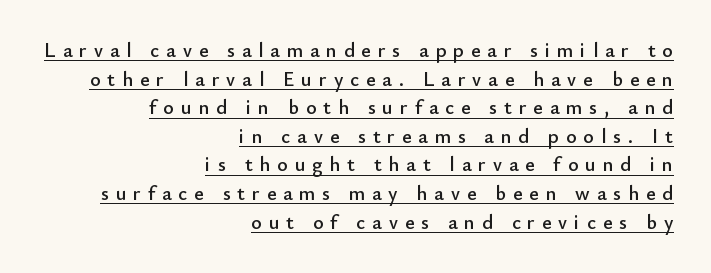
This sample uses an upright cut, with every glyph sitting square on the baseline. Leading matches the norm, producing a regular column. Horizontal alignment here is rightward, an uncommon choice for prose. The passage shown has open, widely tracked lettering throughout. The rendered words wear a rule along their underside.
